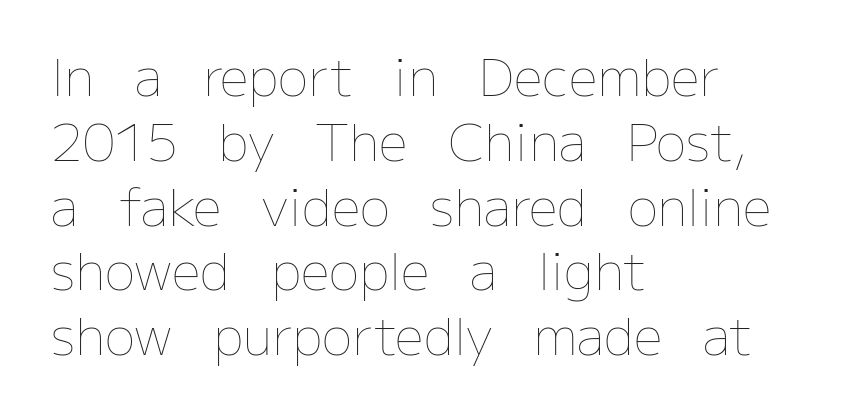
Counters stay open thanks to moderate or lighter strokes. This sample uses an upright cut, with every glyph sitting square on the baseline. Students, observe: this is what conventionally led text looks like. This rendering uses left alignment, leaving the right contour irregular.
